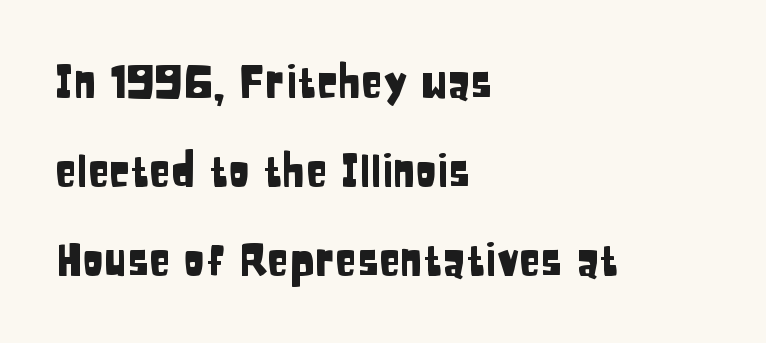
The image shows 44 px condensed sans-serif type, upright; set left-aligned, loose line spacing (2.02x), normal letter spacing, not underlined; low stroke contrast and a large x-height.
